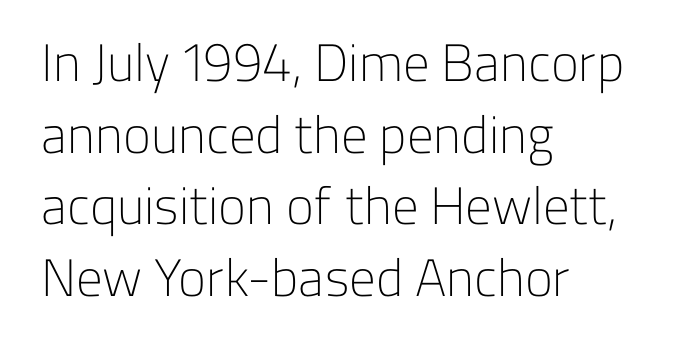
{"serif": "no", "italic": "no", "bold": "no", "weight": "light", "width": "normal", "stroke_contrast": "low", "x_height": "medium", "monospaced": "no", "underline": "no", "align": "left", "line_spacing": "normal", "line_spacing_ratio": 1.35, "letter_spacing": "normal", "letter_spacing_em": 0.0, "glyph_px": 53}
